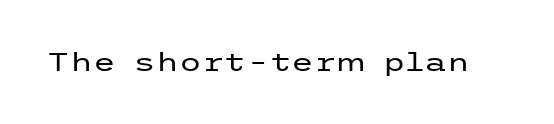
{"italic": "no", "bold": "no", "underline": "no", "letter_spacing": "normal", "letter_spacing_em": 0.0, "glyph_px": 26}
